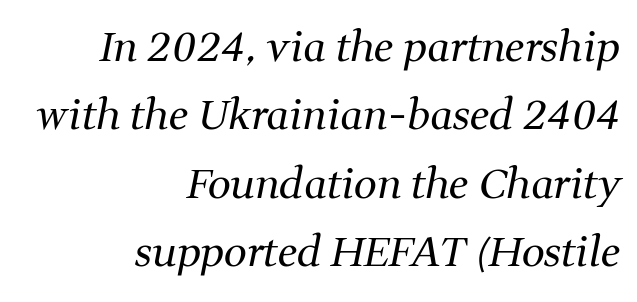
Where is the straight margin? On the right. The typeface has the unassuming heft of standard copy or less. Tracking value appears to be zero — textbook default spacing. Note: serifs present on the glyphs. The rendering uses a moderate line-height, typical for paragraphs.
